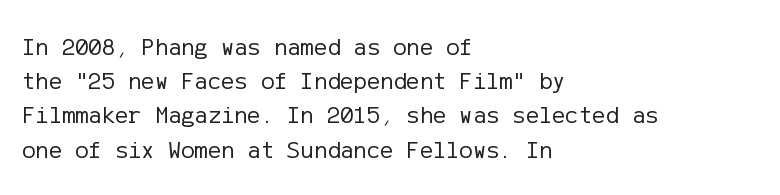
The area under the type is left untouched. A roman cut, with each character standing at attention. Observe the ordinary spacing: letters are neighbours, not strangers. Notice how the passage keeps a crisp vertical edge on the left only.
